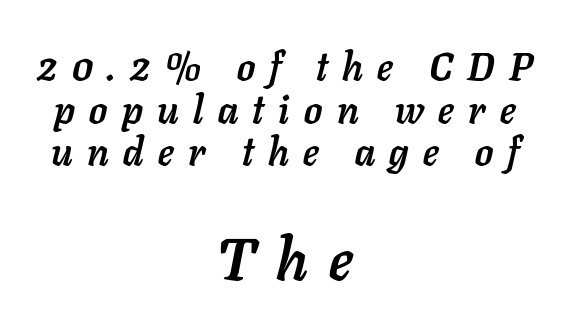
{"italic": "yes", "lean": "right", "slant_degrees": 11, "bold": "yes", "weight": "semibold", "width": "normal", "stroke_contrast": "low", "x_height": "medium", "monospaced": "no", "underline": "no", "align": "center", "line_spacing": "tight", "line_spacing_ratio": 1.09, "letter_spacing": "wide", "letter_spacing_em": 0.37, "larger_block": "second", "size_ratio": 1.51, "glyph_px": 59}
